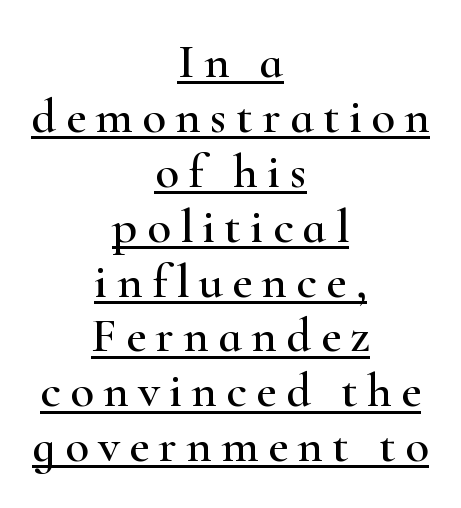
The image shows 49 px wide serif type, upright; set centered, tight line spacing (1.12x), underlined; high stroke contrast and a small x-height.
